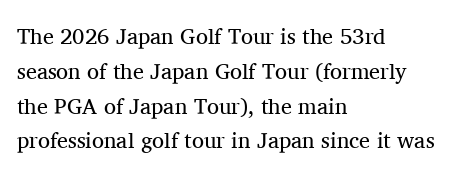
{"italic": "no", "bold": "no", "underline": "no", "align": "left", "line_spacing": "normal", "line_spacing_ratio": 1.58, "letter_spacing": "normal", "letter_spacing_em": 0.0, "glyph_px": 22}
